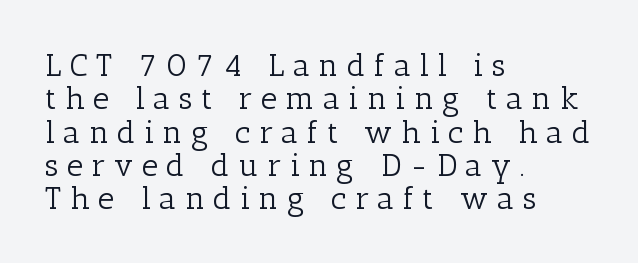
Bold? No — there's no thickening of the strokes. The type family on display is of the serif kind. No word sits above an underline. The setting favours the left margin, as ordinary paragraphs usually do. The space between consecutive lines is stingy.
